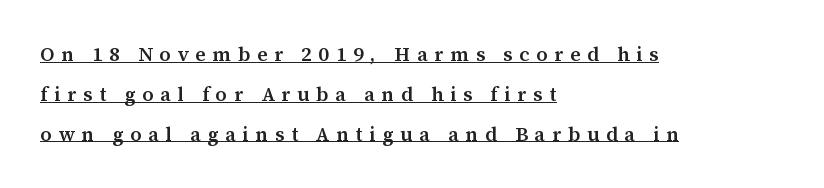
{"italic": "no", "bold": "semi", "underline": "yes", "align": "left", "line_spacing": "loose", "line_spacing_ratio": 1.99, "letter_spacing": "wide", "letter_spacing_em": 0.33, "glyph_px": 20}
